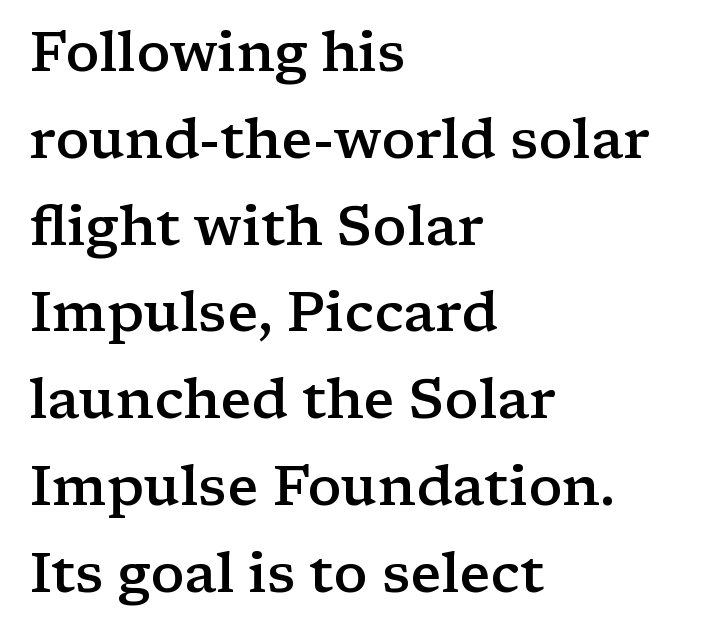
The image shows 56 px semibold, wide serif type, upright; set left-aligned, normal line spacing (1.55x), normal letter spacing, not underlined; low stroke contrast and a medium x-height.
